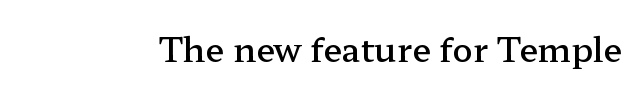
These lines are rendered in a variable-pitch font. Nope, not italic — everything's standing straight. Moderately thickened strokes mark this as semibold type. The horizontal fit of the characters is conventional and even.
